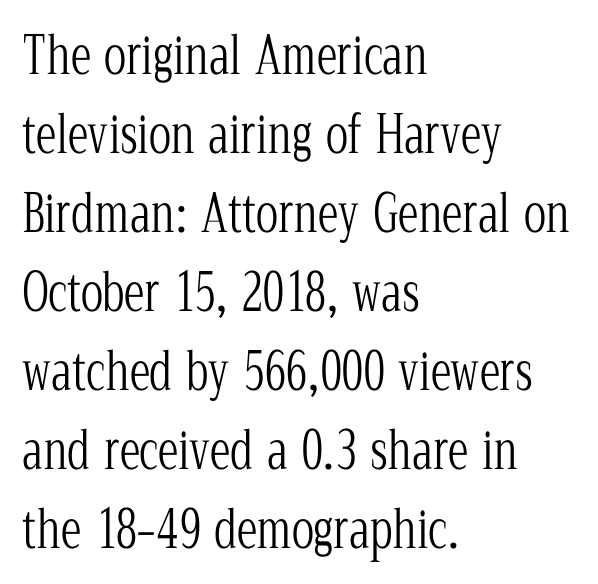
The image shows 52 px light, condensed serif type, upright; set left-aligned, normal line spacing (1.52x), normal letter spacing, not underlined; low stroke contrast and a medium x-height.
